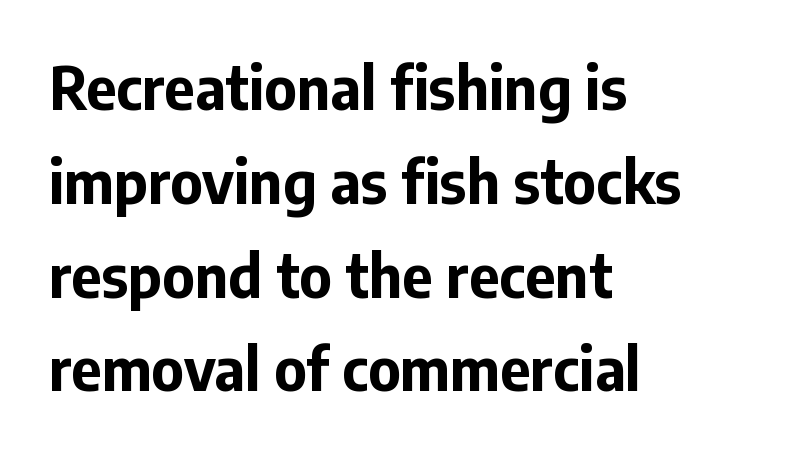
{"serif": "no", "italic": "no", "bold": "yes", "weight": "bold", "width": "normal", "stroke_contrast": "low", "x_height": "medium", "monospaced": "no", "underline": "no", "align": "left", "line_spacing": "normal", "line_spacing_ratio": 1.59, "letter_spacing": "normal", "letter_spacing_em": 0.0, "glyph_px": 59}
